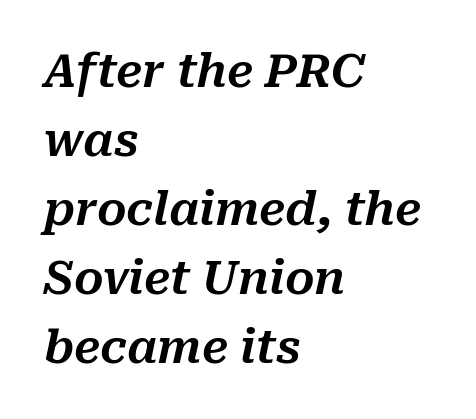
{"italic": "yes", "lean": "right", "slant_degrees": 10, "width": "normal", "stroke_contrast": "medium", "x_height": "medium", "monospaced": "no", "underline": "no", "align": "left", "line_spacing": "normal", "line_spacing_ratio": 1.5, "letter_spacing": "normal", "letter_spacing_em": 0.0, "glyph_px": 46}
